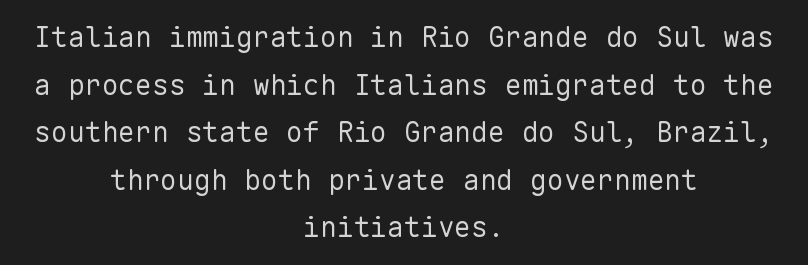
Summary of weight: not heavy and not bold. Reading down the column, the eye jumps a familiar distance to each next line. The lines are quadded center. Check the space under the baseline: it is left empty. Does the lettering tilt? It doesn't — this is upright.
